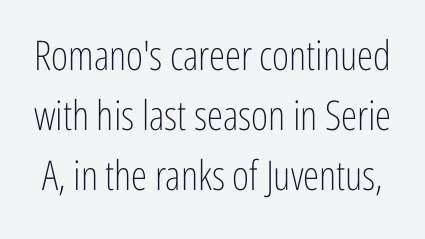
Q: Is the text bold? A: No.
Q: Is the text italic (slanted)? A: No, it is upright.
Q: Is the typeface a serif or a sans-serif typeface? A: Sans-serif.
Q: Is the text underlined? A: No.
Q: Is the spacing between letters normal or unusually wide? A: Normal.
Q: Is the spacing between lines tight, normal or loose? A: Normal.
Q: Width (condensed, normal, or wide)? A: Condensed.
Q: Stroke contrast? A: Low.
Q: x-height? A: Medium.
Q: Monospaced? A: No.
